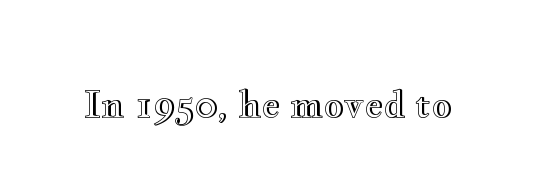
{"italic": "no", "width": "wide", "x_height": "small", "monospaced": "no", "underline": "no", "letter_spacing": "normal", "letter_spacing_em": 0.0, "glyph_px": 36}
